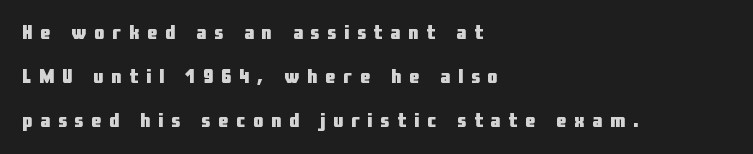
Has an underline been added? It has not. Strong, thick strokes mark this as bold type. Widely set lines give the paragraph a tall, airy silhouette. Students, note that the glyphs here are deliberately spaced far apart.
